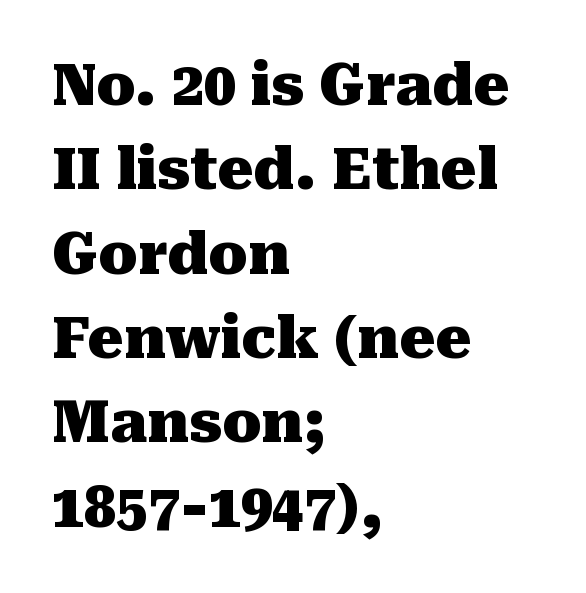
Thick stems and heavy bowls — unmistakably bold. Reading down the column, the eye jumps a familiar distance to each next line. Does the copy run flush right? No — it runs flush left. Stroke terminals: seriffed. How are the letters spaced? Ordinarily, with no added tracking. Plain, unruled lines of type.
